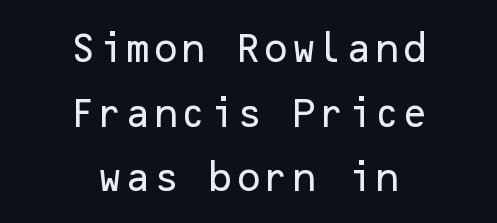
If you folded the block vertically in half, each line would mirror itself in length. The space between consecutive lines is lavish. Examine the stroke ends and you'll find no serifs. No extra tracking has been applied to these lines. The axis of the letterforms is exactly vertical. Letters rest on an invisible, unmarked baseline.
